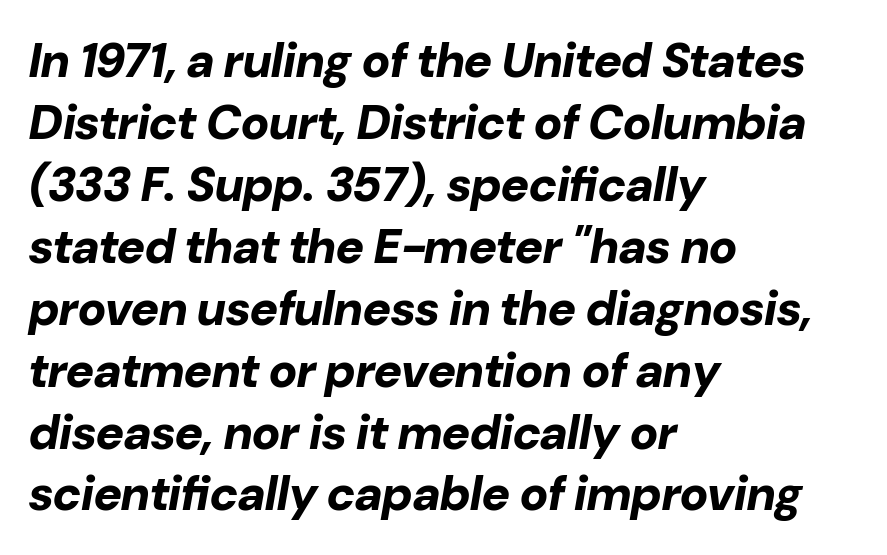
{"italic": "yes", "lean": "right", "slant_degrees": 10, "bold": "yes", "weight": "bold", "width": "normal", "stroke_contrast": "low", "x_height": "medium", "monospaced": "no", "underline": "no", "align": "left", "line_spacing": "normal", "line_spacing_ratio": 1.29, "letter_spacing": "normal", "letter_spacing_em": 0.0, "glyph_px": 48}
